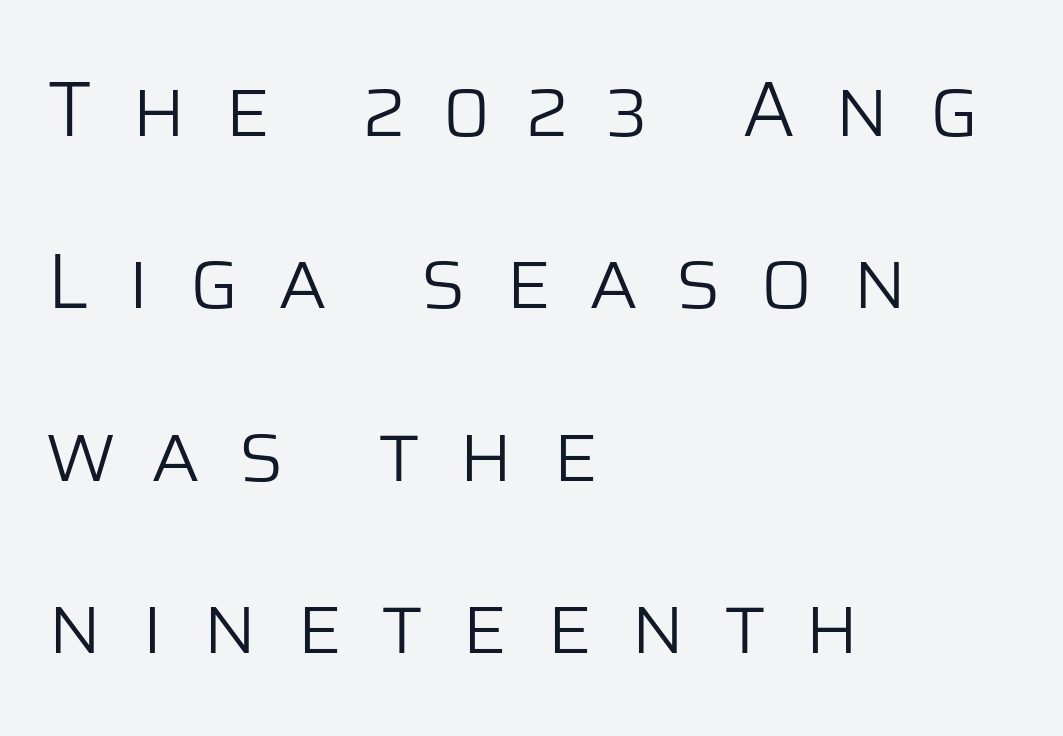
Q: Is the text bold? A: No.
Q: Is the text italic (slanted)? A: No, it is upright.
Q: Is the typeface a serif or a sans-serif typeface? A: Sans-serif.
Q: Is the text underlined? A: No.
Q: How is the paragraph aligned? A: Left-aligned.
Q: Is the spacing between letters normal or unusually wide? A: Unusually wide.
Q: Is the spacing between lines tight, normal or loose? A: Loose.
Q: Width (condensed, normal, or wide)? A: Normal.
Q: Stroke contrast? A: Low.
Q: x-height? A: Large.
Q: Monospaced? A: No.
